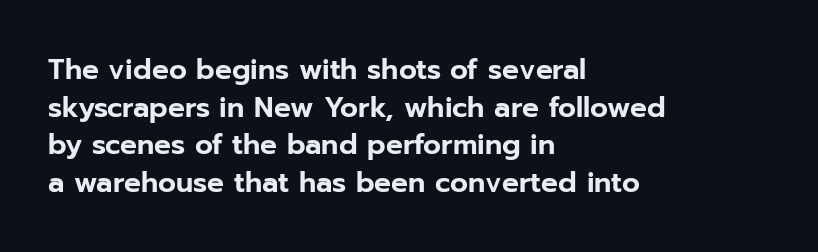
Is there much room between lines? A standard amount, neither cramped nor airy. The face used here is a sans, in the tradition of grotesques and geometrics. This sample uses plain, unmodified letter spacing. You can tell it's not italic because the verticals are truly vertical.
